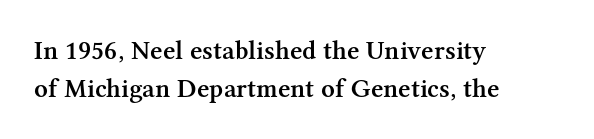
The lines in this sample share a left origin and differ only in where they stop. Does the leading feel generous? No, just average. Bare-footed words on every line. These lines were composed using upright roman letters.
